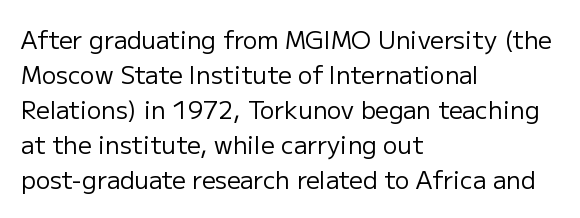
{"italic": "no", "bold": "no", "underline": "no", "align": "left", "line_spacing": "normal", "line_spacing_ratio": 1.46, "letter_spacing": "normal", "letter_spacing_em": 0.0, "glyph_px": 24}
